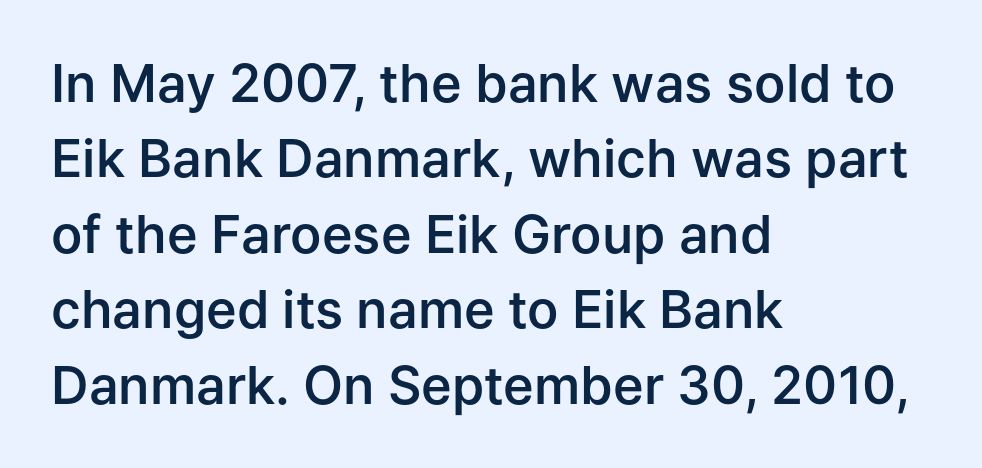
Is this a fixed-width face? No — the glyphs have proportional, varying widths. What kind of face is this? One without serifs — a sans. Left-aligned paragraph, ragged on the right. The area under the type is left untouched.
